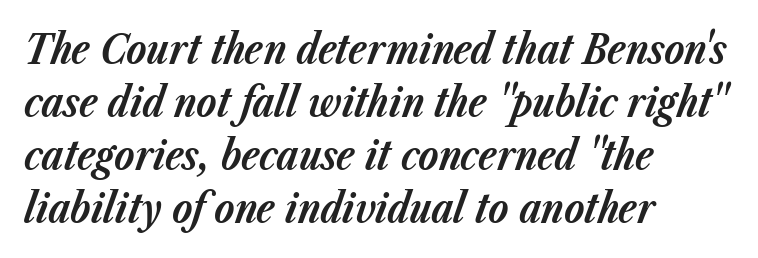
Q: Is the text bold? A: Yes.
Q: Is the text italic (slanted)? A: Yes, it leans right by about 23 degrees.
Q: Is the text underlined? A: No.
Q: How is the paragraph aligned? A: Left-aligned.
Q: Is the spacing between letters normal or unusually wide? A: Normal.
Q: Is the spacing between lines tight, normal or loose? A: Normal.
Q: Width (condensed, normal, or wide)? A: Normal.
Q: Stroke contrast? A: Low.
Q: x-height? A: Medium.
Q: Monospaced? A: No.
